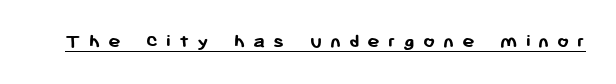
{"italic": "no", "bold": "yes", "underline": "yes", "letter_spacing": "wide", "letter_spacing_em": 0.38, "glyph_px": 21}
